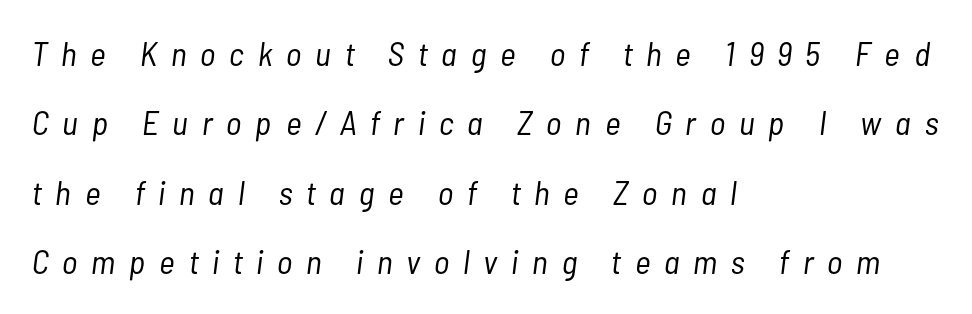
What's the leading like? Stretched, with rows far apart. The whole block is typeset with a tilt. The passage is arranged the way most books set body copy — flush left. The letters look calm and open, with moderate or lighter stems.
